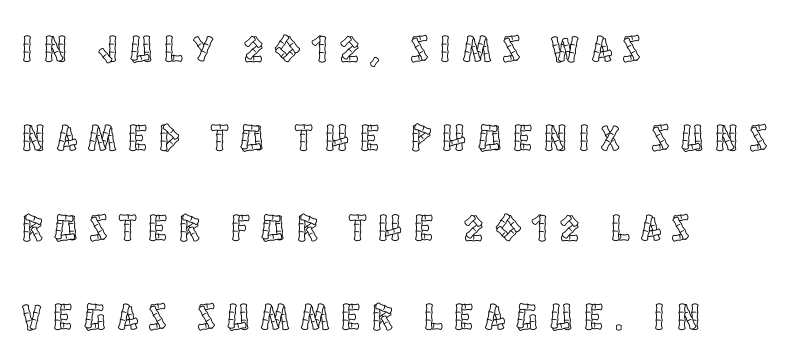
These lines stack with their left ends in a neat column. Decoration check: the copy has no underline. In terms of posture, this sample is upright. Words appear elongated and porous because spacing is wide.
